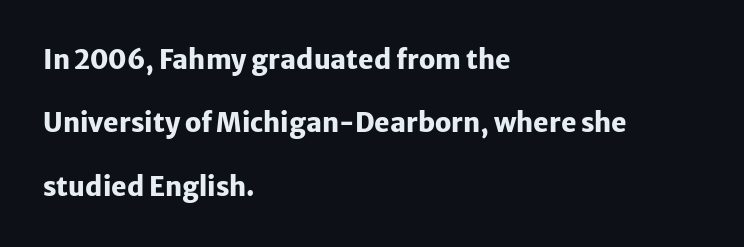
The image shows 26 px bold type, upright; set left-aligned, loose line spacing (2.44x), normal letter spacing, not underlined.
